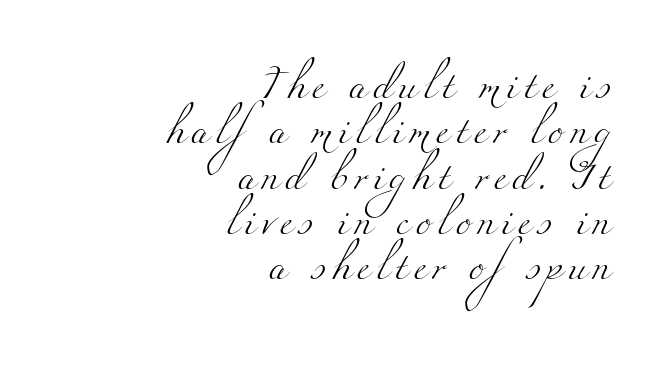
The image shows 28 px light, wide type; set right-aligned, normal line spacing (1.62x), unusually wide letter spacing (+0.23 em), not underlined; medium stroke contrast and a small x-height.
